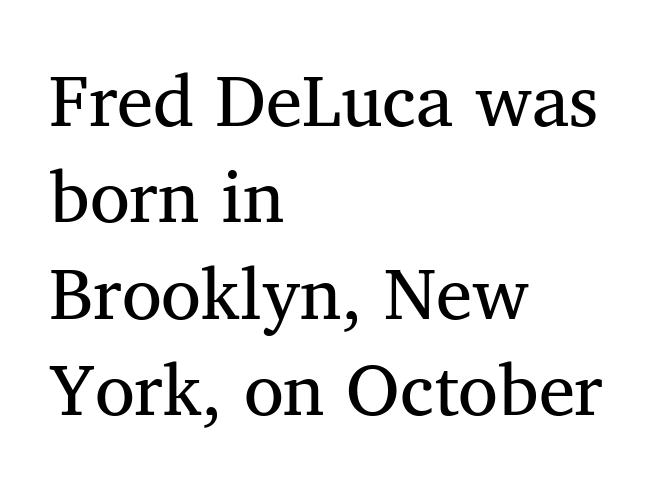
The image shows 73 px regular-weight serif type, upright; set left-aligned, normal line spacing (1.32x), normal letter spacing, not underlined; medium stroke contrast and a medium x-height.
